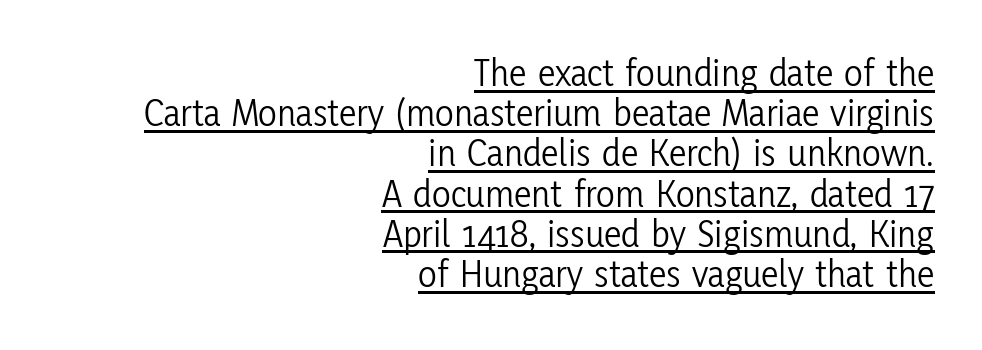
You could call the tracking neutral — neither tight nor loose. Observe the absence of serifs on each vertical stroke in this sample. Proportional: the letters do not fall into vertical columns. Horizontal bands of white between lines are thin slivers.
